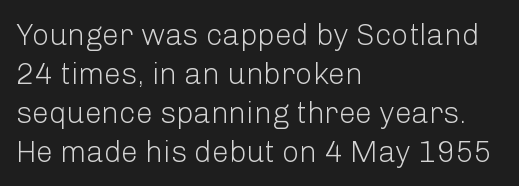
The image shows 30 px light sans-serif type, upright; set left-aligned, normal line spacing (1.3x), normal letter spacing, not underlined; low stroke contrast and a medium x-height.
